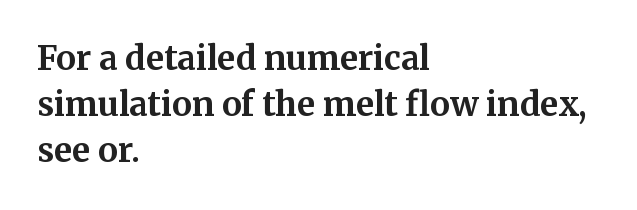
The image shows 33 px bold serif type, upright; set left-aligned, normal line spacing (1.4x), normal letter spacing, not underlined; medium stroke contrast and a medium x-height.
